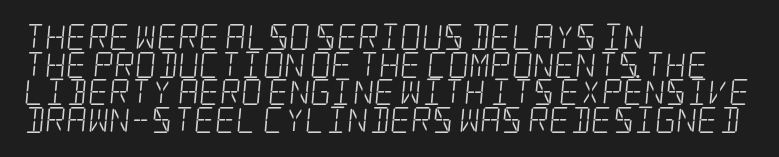
The image shows 26 px text type; set left-aligned, tight line spacing (1.06x), normal letter spacing, not underlined.
